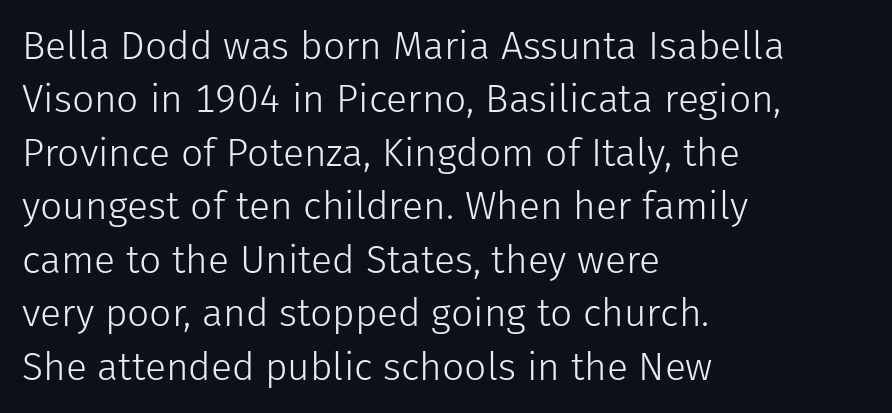
{"serif": "no", "italic": "no", "bold": "no", "weight": "light", "width": "normal", "stroke_contrast": "low", "x_height": "medium", "monospaced": "no", "underline": "no", "align": "left", "line_spacing": "normal", "line_spacing_ratio": 1.37, "letter_spacing": "normal", "letter_spacing_em": 0.0, "glyph_px": 39}
